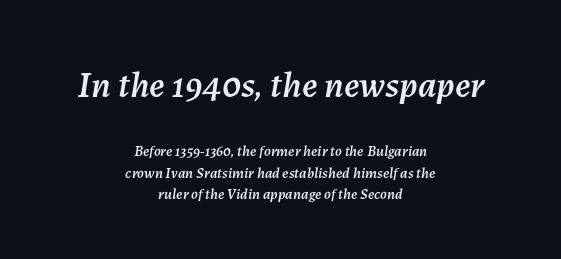
The image shows 37 px text type, italic (leaning right); set centered, normal line spacing (1.46x), normal letter spacing, not underlined; the first (top) block is 2.47x larger; medium stroke contrast and a medium x-height.
